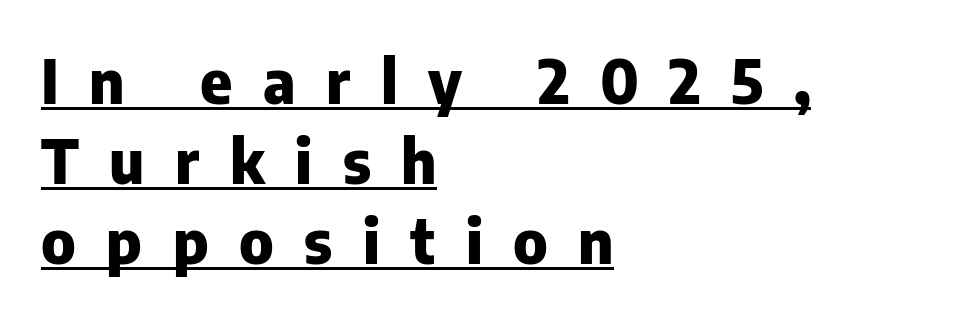
Notice how thick the strokes are: this is what a full bold looks like. The lines are quadded left. Grotesque or geometric, the face here clearly has no serifs. Every stem runs plumb, perpendicular to the baseline. Underlining? Definitely there. Tracking here is generous; glyphs stand well apart from one another.
